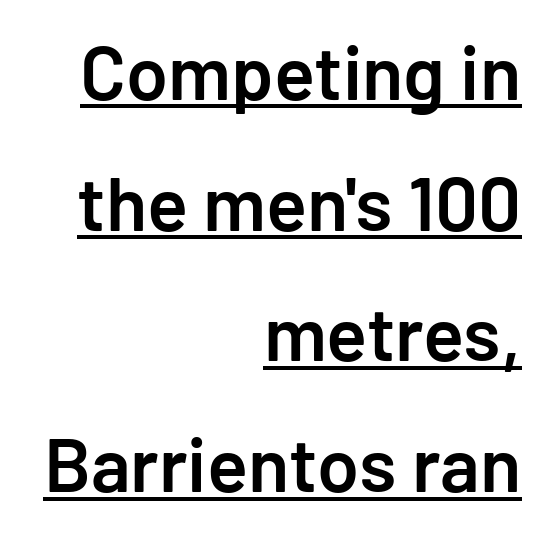
The image shows 76 px semibold sans-serif type, upright; set right-aligned, line spacing 1.72x, normal letter spacing, underlined; low stroke contrast and a medium x-height.
